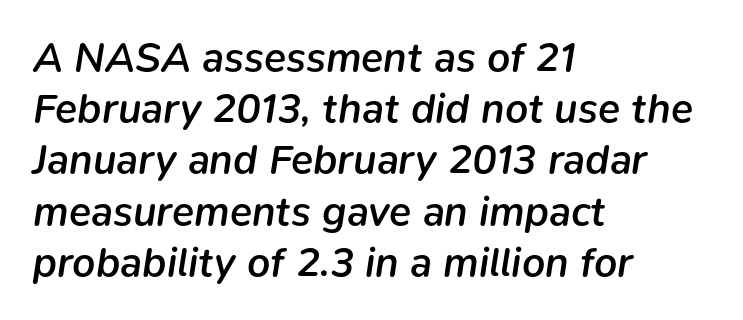
{"italic": "yes", "lean": "right", "slant_degrees": 9, "bold": "semi", "weight": "semibold", "width": "normal", "stroke_contrast": "low", "x_height": "medium", "monospaced": "no", "underline": "no", "align": "left", "line_spacing": "normal", "line_spacing_ratio": 1.25, "letter_spacing": "normal", "letter_spacing_em": 0.0, "glyph_px": 41}
